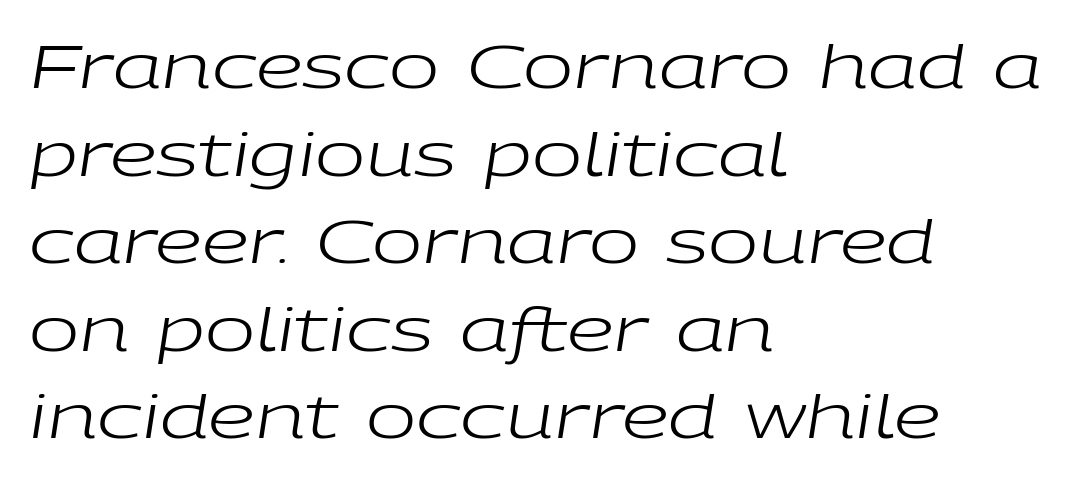
{"italic": "yes", "lean": "right", "slant_degrees": 9, "bold": "no", "weight": "regular", "width": "wide", "stroke_contrast": "low", "x_height": "medium", "monospaced": "no", "underline": "no", "align": "left", "line_spacing": "normal", "line_spacing_ratio": 1.46, "letter_spacing": "normal", "letter_spacing_em": 0.0, "glyph_px": 60}
